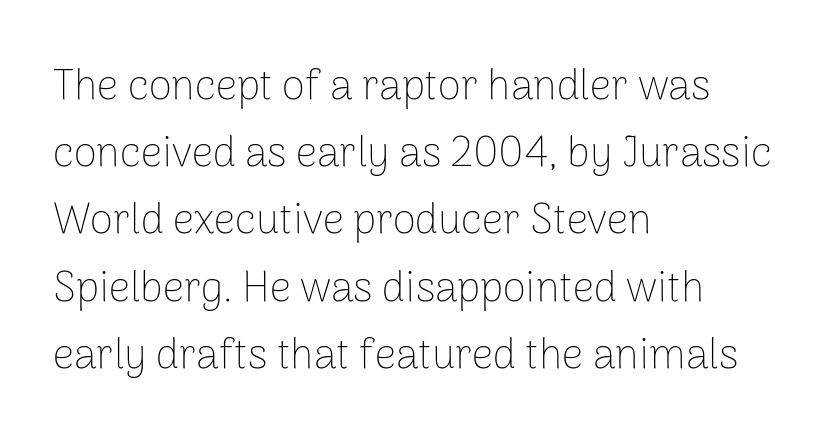
The image shows 42 px thin sans-serif type, upright; set left-aligned, normal line spacing (1.6x), normal letter spacing, not underlined; low stroke contrast and a medium x-height.
